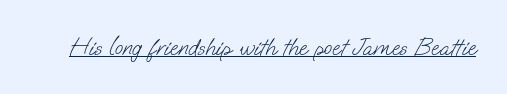
Q: Is the text bold? A: No.
Q: Is the text underlined? A: Yes.
Q: Is the spacing between letters normal or unusually wide? A: Normal.
